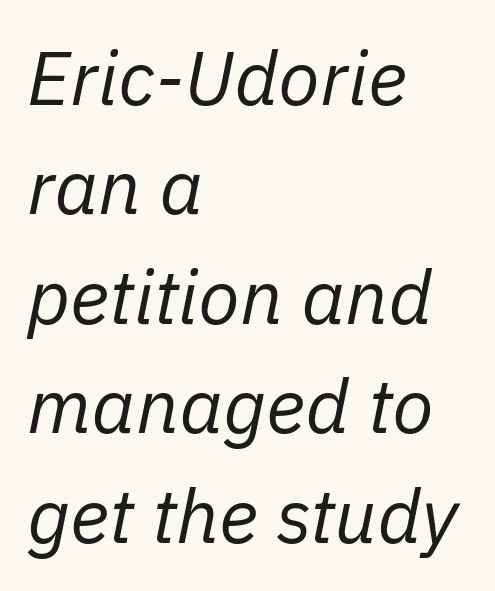
The characters are drawn with everyday or finer stroke widths. Looks like regular typesetting: each glyph gets only the width it needs. Summary of vertical rhythm: regular, with standard interline spacing. The face used here is rendered with its standard letterfit. Underline: absent. Each line starts at the same left margin while the right side varies.
